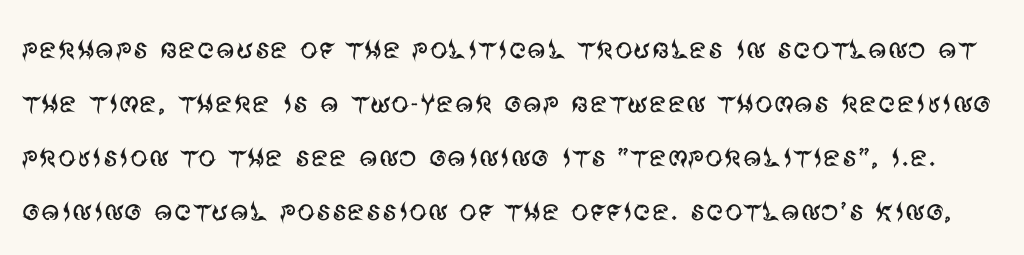
Q: Is the text bold? A: No.
Q: Is the text italic (slanted)? A: No, it is upright.
Q: Is the typeface a serif or a sans-serif typeface? A: Sans-serif.
Q: Is the text underlined? A: No.
Q: Is the spacing between letters normal or unusually wide? A: Normal.
Q: Is the spacing between lines tight, normal or loose? A: Normal.
Q: Width (condensed, normal, or wide)? A: Normal.
Q: Stroke contrast? A: Medium.
Q: x-height? A: Large.
Q: Monospaced? A: No.
